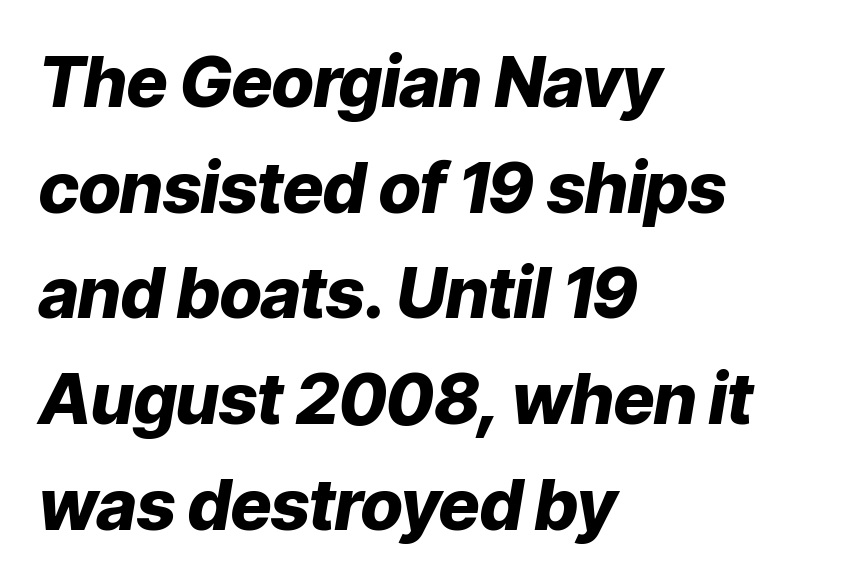
The image shows 70 px heavy type, italic (leaning right); set left-aligned, normal line spacing (1.51x), normal letter spacing, not underlined; low stroke contrast and a medium x-height.
